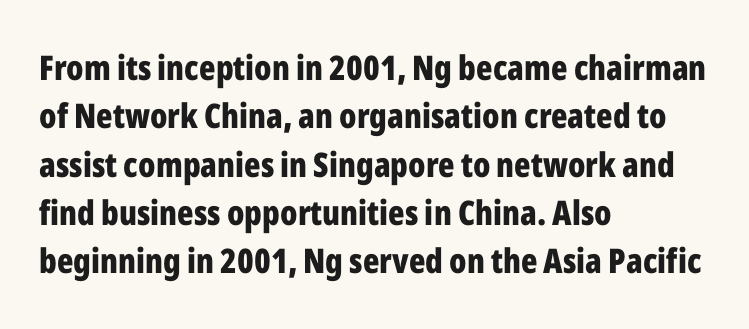
The image shows 34 px bold, condensed sans-serif type, upright; set left-aligned, normal line spacing (1.42x), normal letter spacing, not underlined; low stroke contrast and a medium x-height.
